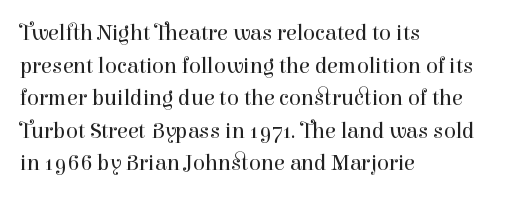
The image shows 22 px text type, upright; set left-aligned, normal line spacing (1.48x), normal letter spacing, not underlined.
